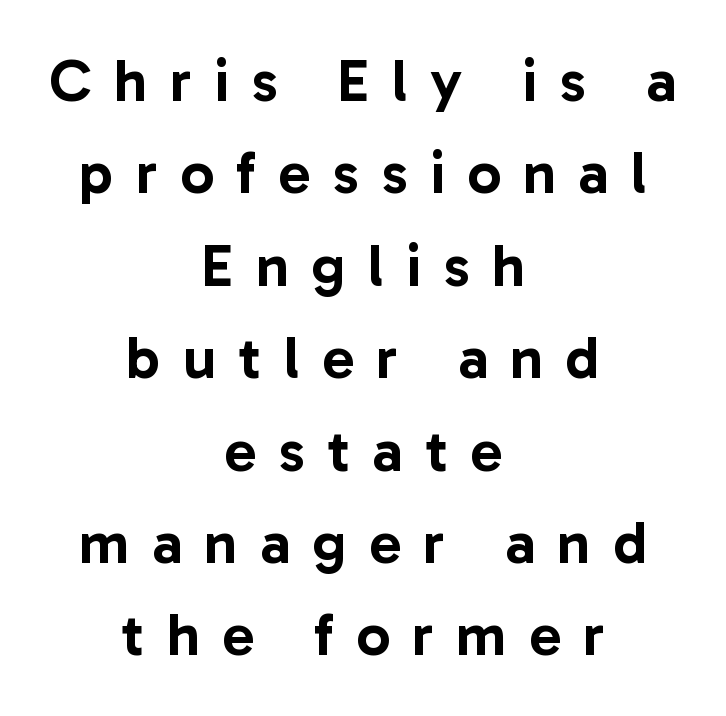
{"serif": "no", "italic": "no", "width": "normal", "stroke_contrast": "low", "x_height": "medium", "monospaced": "no", "underline": "no", "align": "center", "line_spacing": "normal", "line_spacing_ratio": 1.54, "letter_spacing": "wide", "letter_spacing_em": 0.37, "glyph_px": 60}
